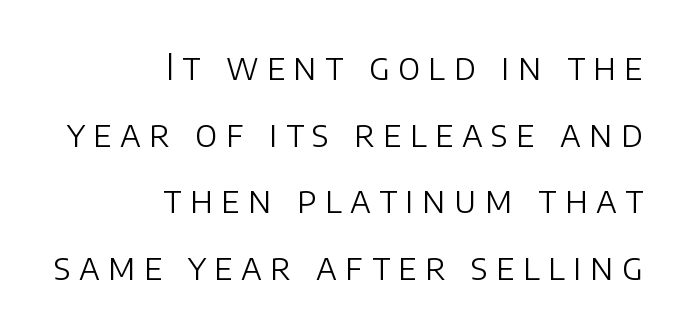
When letters stand straight like this, we call the style roman or upright. Each row of text sits above clean, open space. This sample uses a sans-serif face. Unbolded letterforms with no extra heft. Tracking here is generous; glyphs stand well apart from one another. The letters advance in unequal steps, a hallmark of proportional type.
